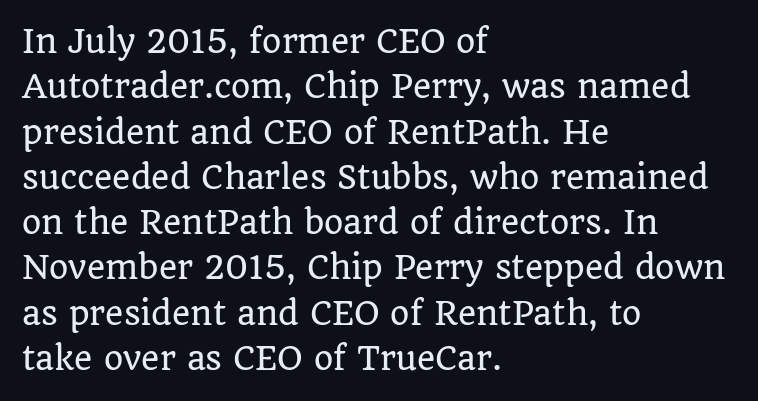
The lettering holds an erect, upright posture throughout. A normal amount of white space separates one row of letters from the next. The passage shown is not underscored anywhere. Is the block centered? No — it sits flush against the left margin.
